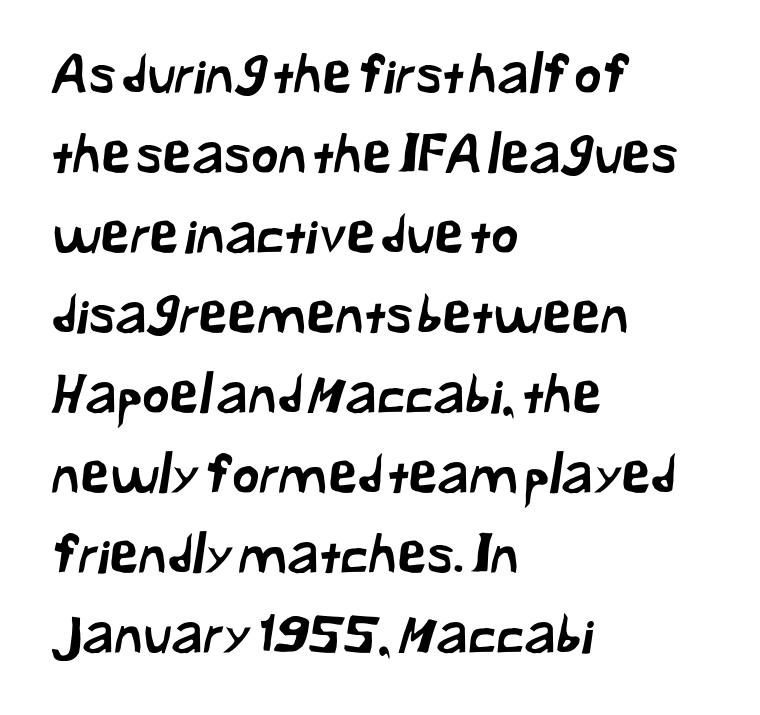
{"serif": "no", "width": "normal", "stroke_contrast": "low", "x_height": "medium", "monospaced": "no", "underline": "no", "align": "left", "line_spacing": "normal", "line_spacing_ratio": 1.51, "letter_spacing": "normal", "letter_spacing_em": 0.0, "glyph_px": 53}
